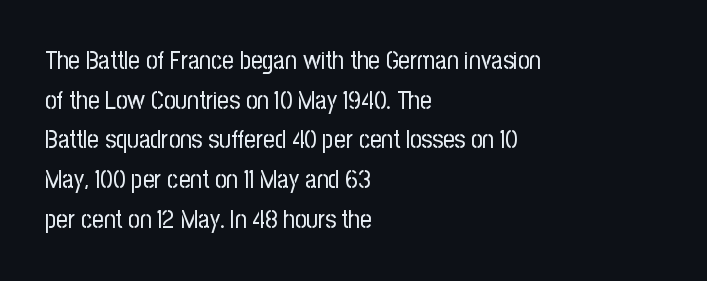
The image shows 25 px text type, upright; set left-aligned, normal line spacing (1.59x), normal letter spacing, not underlined.
